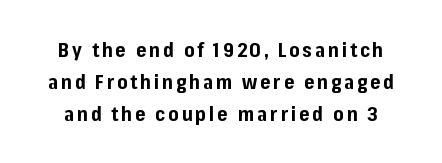
The image shows 20 px bold type, upright; set normal line spacing (1.61x), not underlined.
